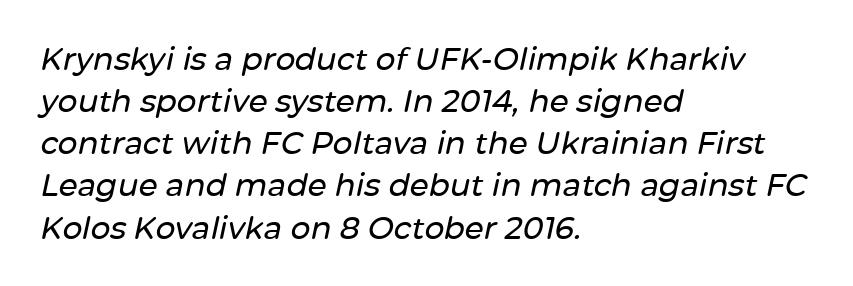
Q: Is the text italic (slanted)? A: Yes, it leans right by about 12 degrees.
Q: Is the text underlined? A: No.
Q: How is the paragraph aligned? A: Left-aligned.
Q: Is the spacing between letters normal or unusually wide? A: Normal.
Q: Is the spacing between lines tight, normal or loose? A: Normal.
Q: Width (condensed, normal, or wide)? A: Normal.
Q: Stroke contrast? A: Low.
Q: x-height? A: Medium.
Q: Monospaced? A: No.
